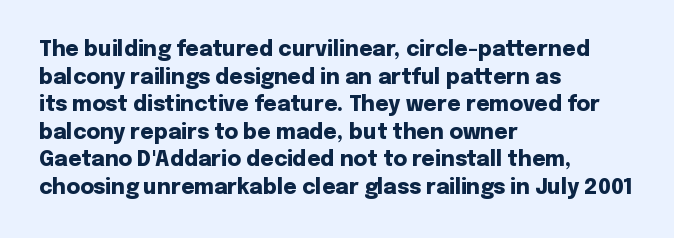
Q: Is the text bold? A: Yes.
Q: Is the text italic (slanted)? A: No, it is upright.
Q: Is the text underlined? A: No.
Q: How is the paragraph aligned? A: Left-aligned.
Q: Is the spacing between letters normal or unusually wide? A: Normal.
Q: Is the spacing between lines tight, normal or loose? A: Normal.
